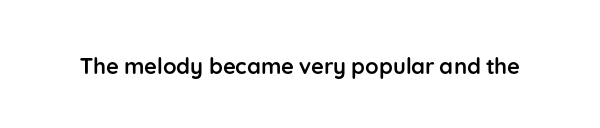
{"italic": "no", "bold": "yes", "underline": "no", "letter_spacing": "normal", "letter_spacing_em": 0.0, "glyph_px": 22}
